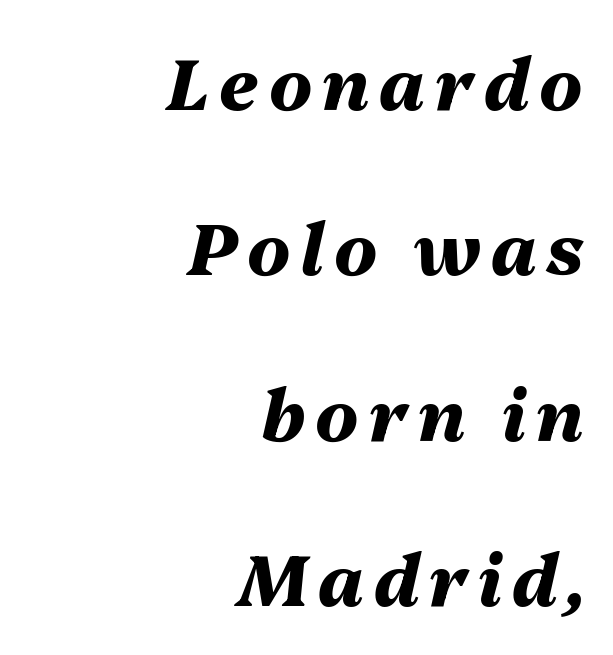
{"italic": "yes", "lean": "right", "slant_degrees": 13, "bold": "yes", "weight": "heavy", "width": "normal", "stroke_contrast": "medium", "x_height": "medium", "monospaced": "no", "underline": "no", "align": "right", "line_spacing": "loose", "line_spacing_ratio": 2.33, "glyph_px": 71}
